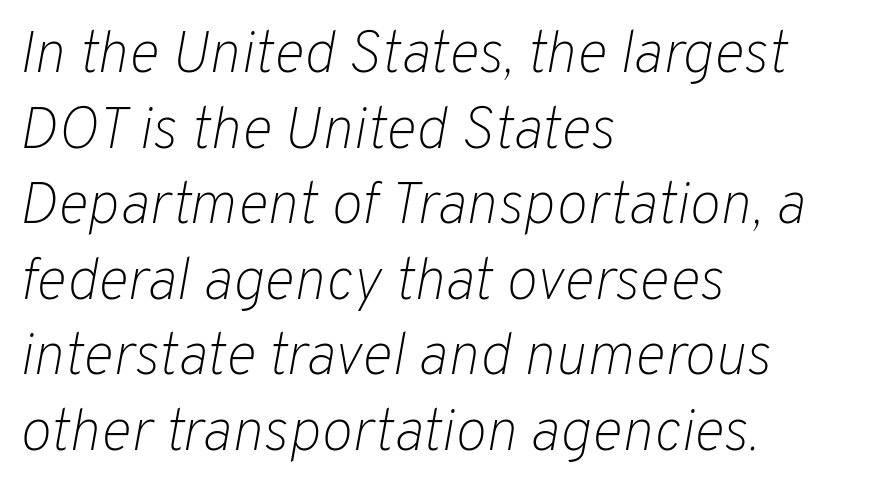
The image shows 59 px light type, italic (leaning right); set left-aligned, normal line spacing (1.28x), normal letter spacing, not underlined; low stroke contrast and a medium x-height.
